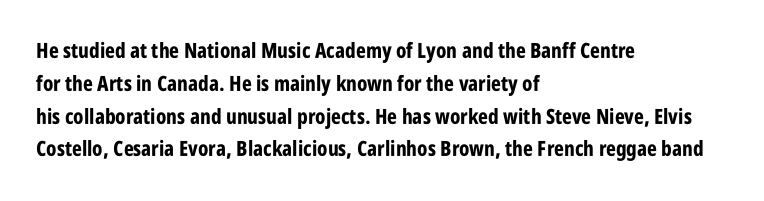
Weight check: bold — yes, fully. This rendering features lettering with no underline. This is the regular roman posture of the typeface. Is there much room between lines? A standard amount, neither cramped nor airy. No extra tracking has been applied to these lines. The rag falls on the right side of this text block.
